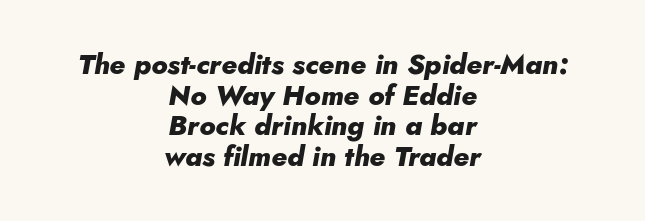
Does the weight exceed regular? Yes, all the way to bold. What's the leading like? Squeezed, with rows nearly overlapping. Think of a printed novel: that variable character pitch is what you see here. Layout note: lines centered. Nothing unusual about the tracking: characters are spaced as the font intends.
